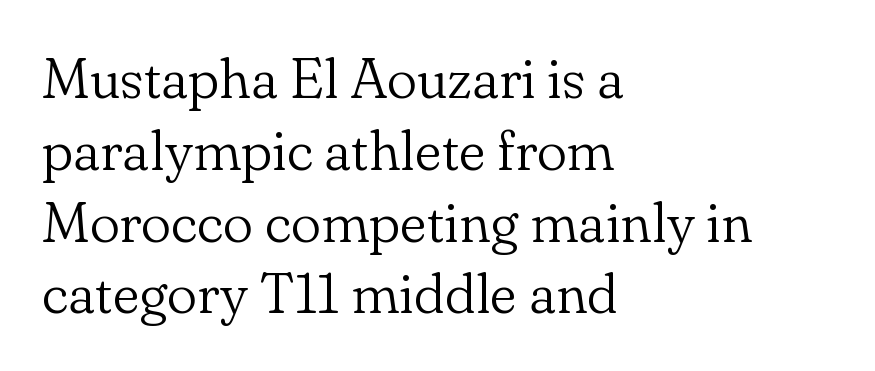
Q: Is the text bold? A: No.
Q: Is the text italic (slanted)? A: No, it is upright.
Q: Is the typeface a serif or a sans-serif typeface? A: Serif.
Q: Is the text underlined? A: No.
Q: How is the paragraph aligned? A: Left-aligned.
Q: Is the spacing between letters normal or unusually wide? A: Normal.
Q: Is the spacing between lines tight, normal or loose? A: Normal.
Q: Width (condensed, normal, or wide)? A: Normal.
Q: Stroke contrast? A: Low.
Q: x-height? A: Small.
Q: Monospaced? A: No.
